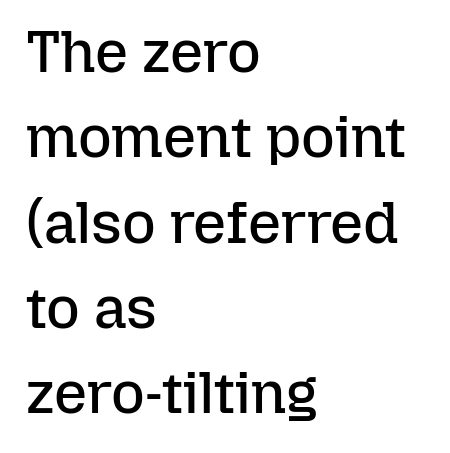
Q: Is the text bold? A: No.
Q: Is the text italic (slanted)? A: No, it is upright.
Q: Is the text underlined? A: No.
Q: How is the paragraph aligned? A: Left-aligned.
Q: Is the spacing between letters normal or unusually wide? A: Normal.
Q: Is the spacing between lines tight, normal or loose? A: Normal.
Q: Width (condensed, normal, or wide)? A: Normal.
Q: Stroke contrast? A: Low.
Q: x-height? A: Medium.
Q: Monospaced? A: No.
